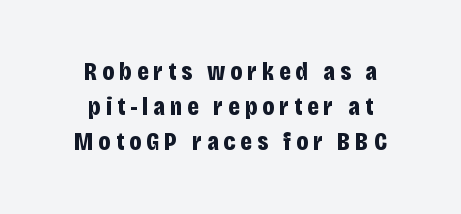
{"italic": "no", "bold": "yes", "underline": "no", "align": "center", "line_spacing": "normal", "line_spacing_ratio": 1.35, "glyph_px": 26}
